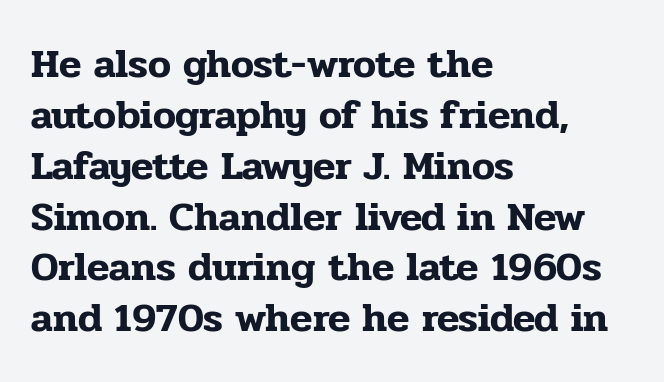
The image shows 41 px serif type, upright; set left-aligned, line spacing 1.24x, normal letter spacing, not underlined; low stroke contrast and a medium x-height.
